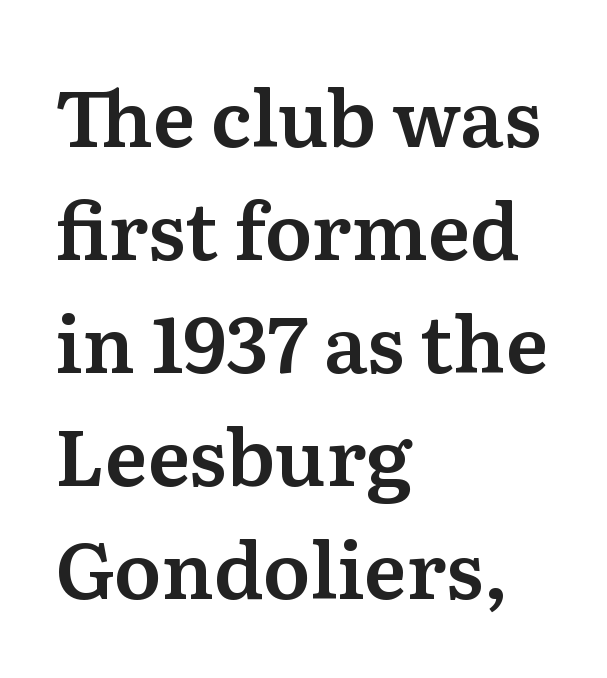
The image shows 78 px serif type, upright; set left-aligned, normal line spacing (1.45x), normal letter spacing, not underlined; medium stroke contrast and a medium x-height.
